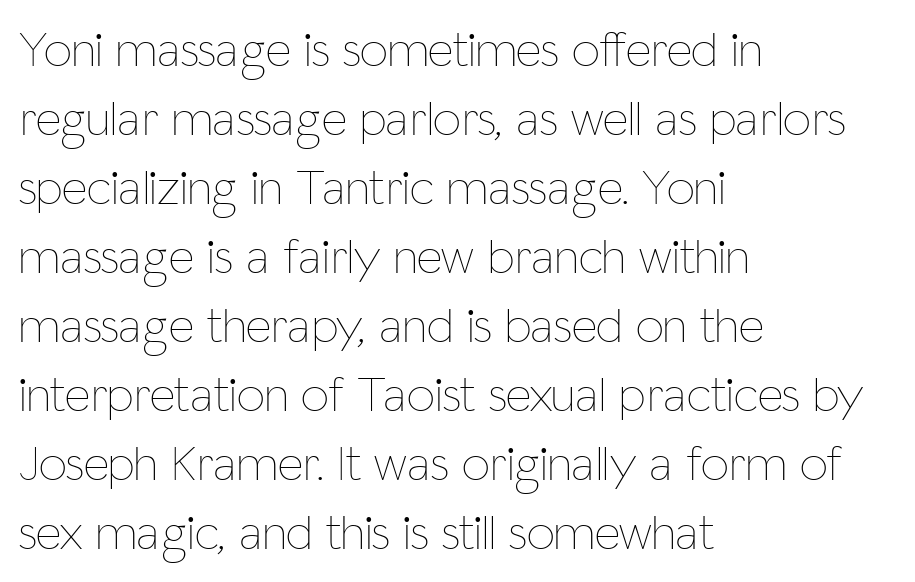
The weight would be labelled regular, book, light, or lighter still. The letters advance in unequal steps, a hallmark of proportional type. Characters remain perfectly vertical along every line. Characters follow at the spacing the type designer built in. Honestly, there is no underline to notice here at all. The paragraph has a hard left edge and a soft right edge.
